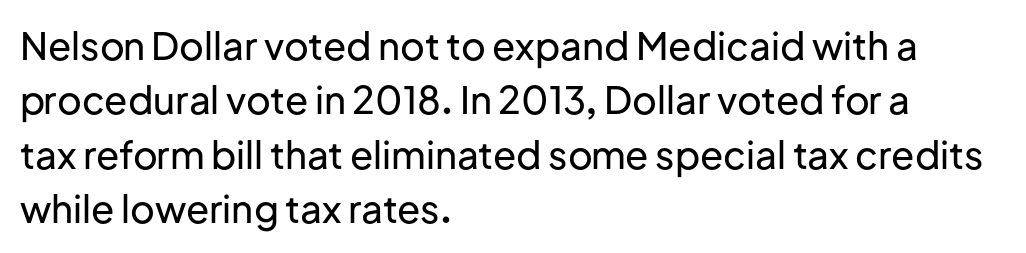
Line beginnings align vertically; line endings do not. A typesetter would mark this as roman, not italic. Font category for this specimen: sans-serif. Varying glyph widths throughout — classic text-font behaviour. There is no visible air inserted between adjacent glyphs.
